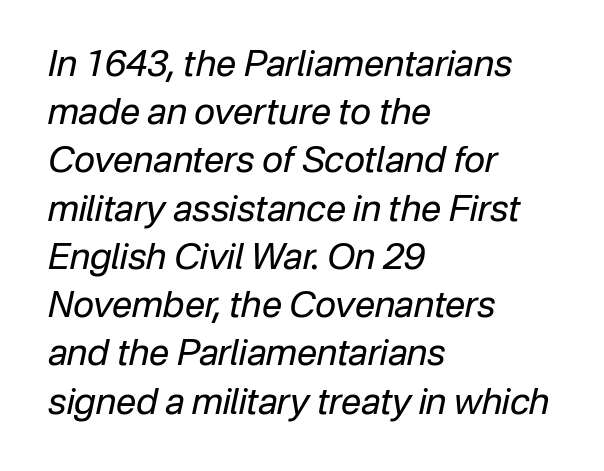
The image shows 36 px regular-weight type, italic (leaning right); set left-aligned, normal line spacing (1.34x), normal letter spacing, not underlined; low stroke contrast and a medium x-height.
